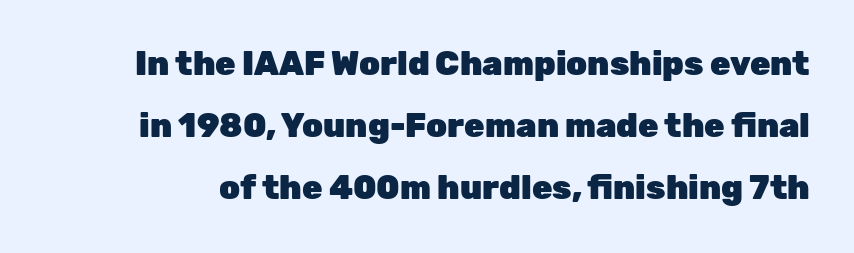
The image shows 33 px heavy sans-serif type, upright; set line spacing 1.88x, normal letter spacing, not underlined; low stroke contrast and a medium x-height.
